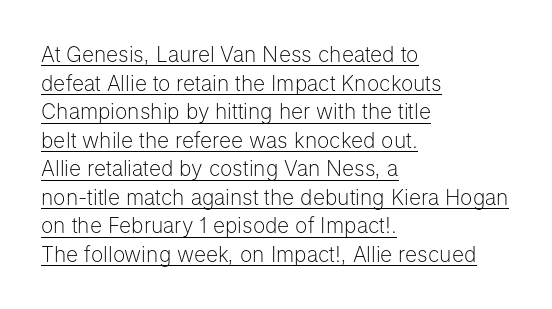
The image shows 21 px text type, upright; set left-aligned, normal line spacing (1.36x), normal letter spacing, underlined.
